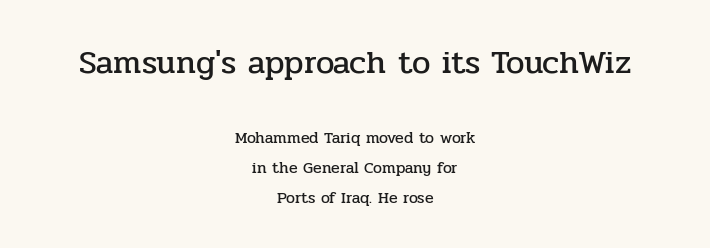
Each letter's strokes conclude with small projecting serifs. Do the characters align in a grid? No, the font is proportional. Casual observation: everything's sitting right in the middle. Descenders are the only things crossing below the line. A roman cut, with each character standing at attention.
